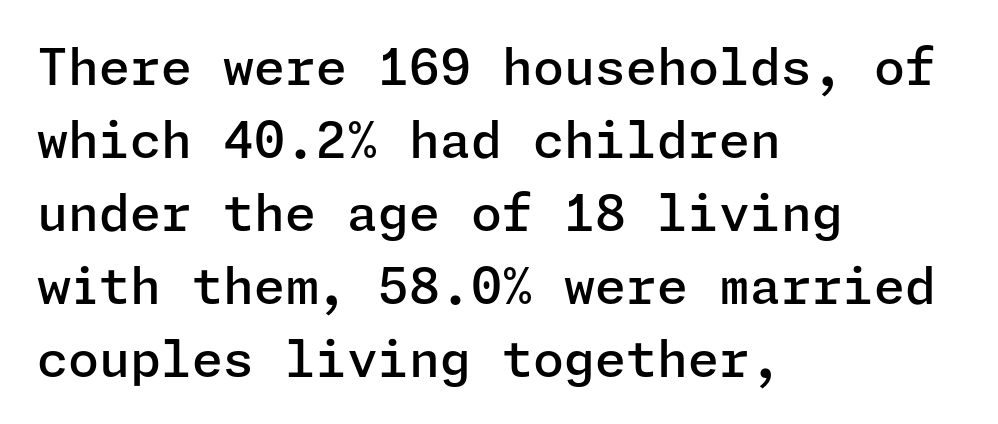
The image shows 50 px semibold sans-serif type, upright; set left-aligned, normal line spacing (1.46x), normal letter spacing, not underlined; low stroke contrast and a medium x-height.
